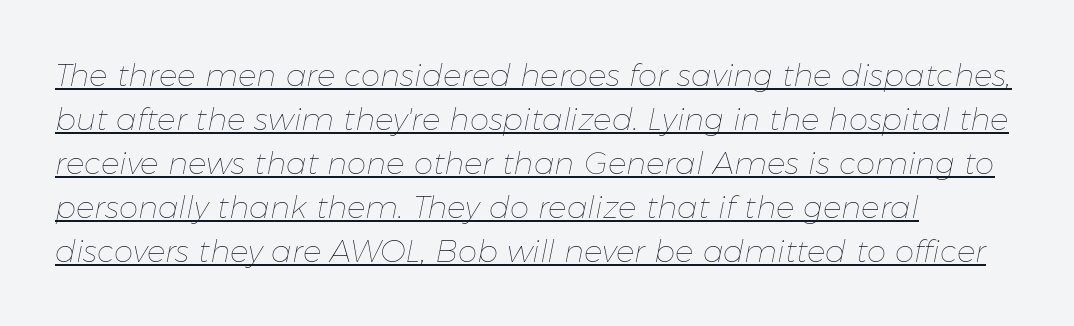
Q: Is the text bold? A: No.
Q: Is the text italic (slanted)? A: Yes, it leans right by about 11 degrees.
Q: Is the text underlined? A: Yes.
Q: How is the paragraph aligned? A: Left-aligned.
Q: Is the spacing between letters normal or unusually wide? A: Normal.
Q: Is the spacing between lines tight, normal or loose? A: Normal.
Q: Width (condensed, normal, or wide)? A: Normal.
Q: Stroke contrast? A: Low.
Q: x-height? A: Medium.
Q: Monospaced? A: No.
